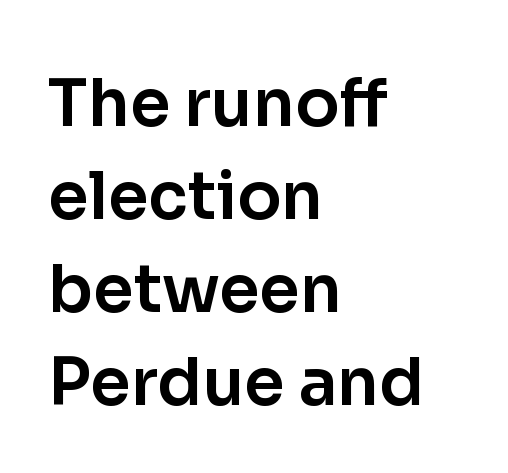
Q: Is the text italic (slanted)? A: No, it is upright.
Q: Is the typeface a serif or a sans-serif typeface? A: Sans-serif.
Q: Is the text underlined? A: No.
Q: How is the paragraph aligned? A: Left-aligned.
Q: Is the spacing between letters normal or unusually wide? A: Normal.
Q: Is the spacing between lines tight, normal or loose? A: Normal.
Q: Width (condensed, normal, or wide)? A: Normal.
Q: Stroke contrast? A: Low.
Q: x-height? A: Medium.
Q: Monospaced? A: No.
